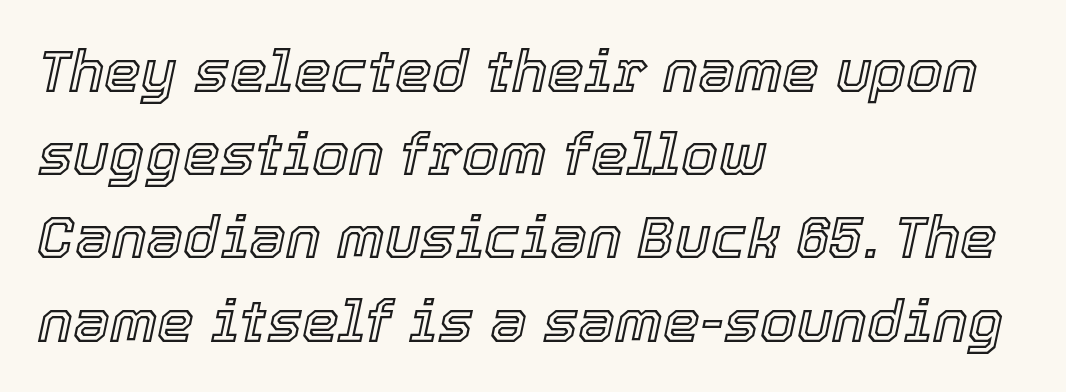
The image shows 59 px text type, italic (leaning right); set left-aligned, normal line spacing (1.41x), normal letter spacing, not underlined; a medium x-height.
